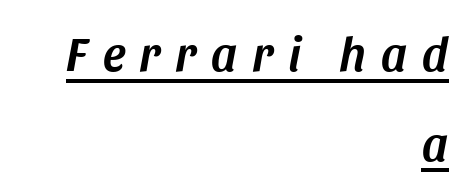
The passage is arranged like a letterhead date or caption credit — flush right. Spacing verdict: proportional, widths tailored to each character. If you drew a line through each stem, it would be angled. Caption: expanded tracking, letters set apart. The specimen includes a rule beneath the text block's lines.
